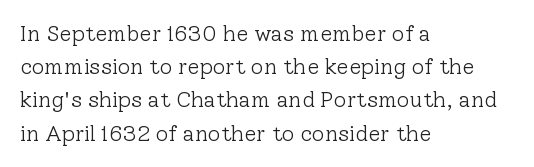
The image shows 22 px text type, upright; set left-aligned, normal line spacing (1.51x), normal letter spacing, not underlined.
